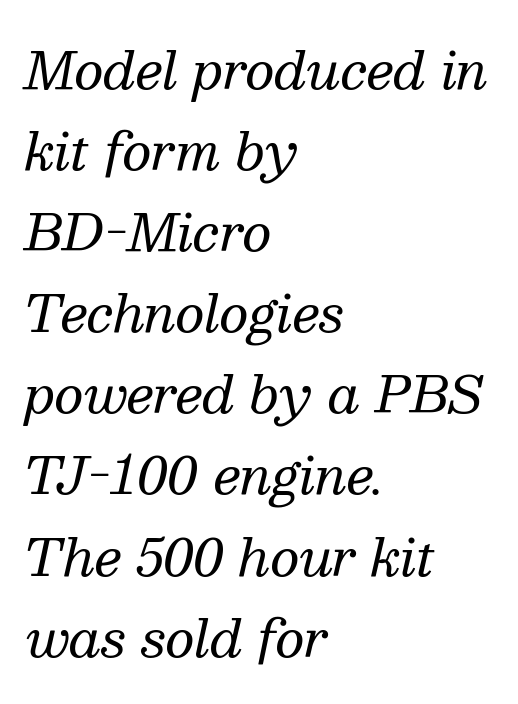
{"serif": "yes", "italic": "yes", "lean": "right", "slant_degrees": 13, "bold": "no", "weight": "regular", "width": "normal", "stroke_contrast": "medium", "x_height": "medium", "monospaced": "no", "underline": "no", "align": "left", "line_spacing": "normal", "line_spacing_ratio": 1.59, "letter_spacing": "normal", "letter_spacing_em": 0.0, "glyph_px": 51}
